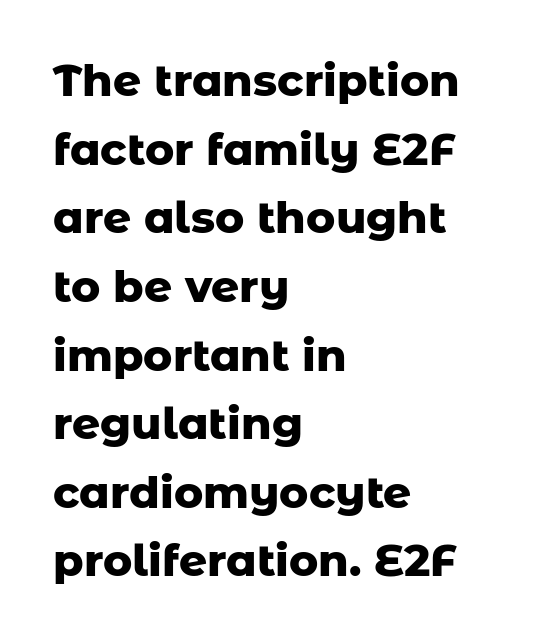
{"serif": "no", "italic": "no", "bold": "yes", "weight": "heavy", "width": "normal", "stroke_contrast": "low", "x_height": "medium", "monospaced": "no", "underline": "no", "align": "left", "line_spacing": "normal", "line_spacing_ratio": 1.56, "letter_spacing": "normal", "letter_spacing_em": 0.0, "glyph_px": 44}
